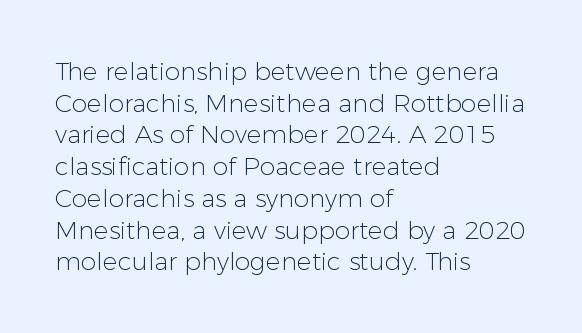
The characters are drawn with everyday or finer stroke widths. The string is rendered with underlining switched off. Leading matches the norm, producing a regular column. This sample uses plain, unmodified letter spacing.
